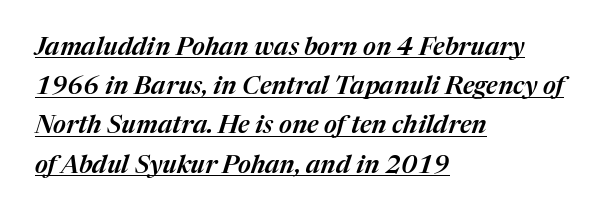
Q: Is the text italic (slanted)? A: Yes, it leans right by about 17 degrees.
Q: Is the text underlined? A: Yes.
Q: How is the paragraph aligned? A: Left-aligned.
Q: Is the spacing between letters normal or unusually wide? A: Normal.
Q: Is the spacing between lines tight, normal or loose? A: Normal.
